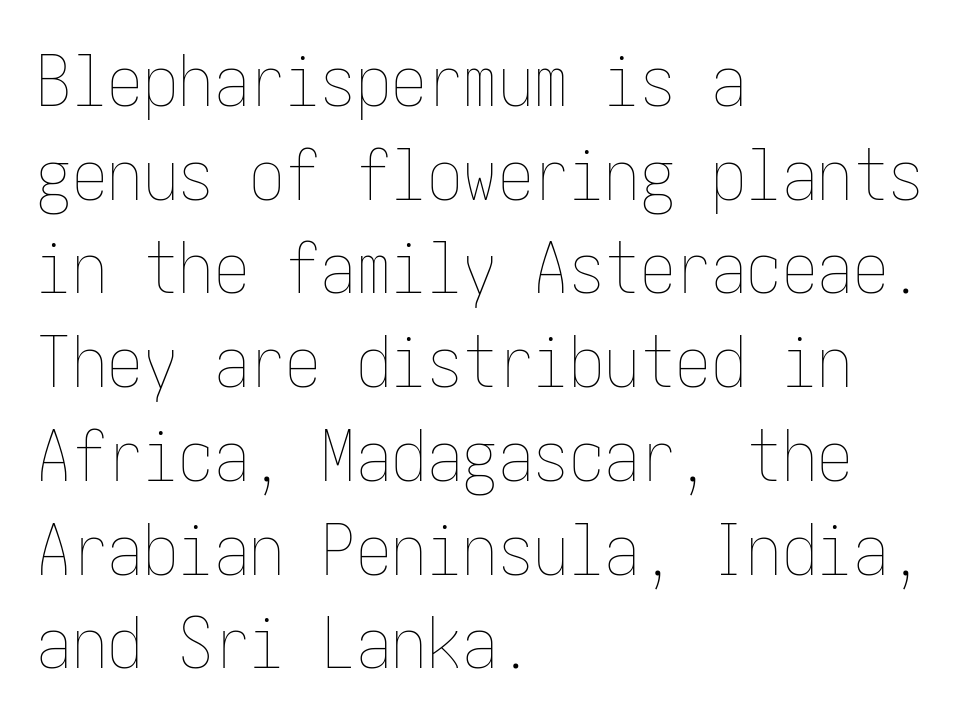
{"italic": "no", "bold": "no", "weight": "thin", "width": "condensed", "stroke_contrast": "low", "x_height": "medium", "underline": "no", "align": "left", "line_spacing": "normal", "line_spacing_ratio": 1.32, "letter_spacing": "normal", "letter_spacing_em": 0.0, "glyph_px": 71}
